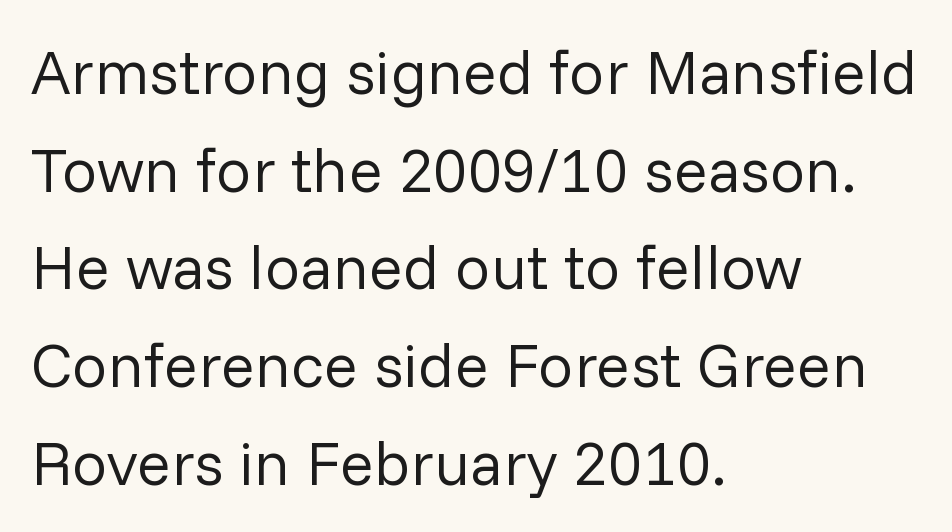
Letterform terminals end flat and unadorned throughout the passage. The gaps between neighbouring characters are ordinary and unremarkable. Unlike italic type, these characters show no tilt at all. Reading down the block, your eye returns to a fixed left position each line. The letterforms sit at book weight or below. A typesetter would call this proportional, since set widths differ per character.
